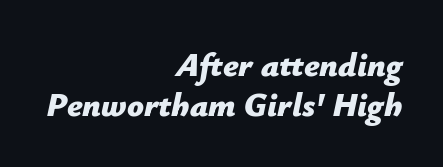
The passage shown has conventional tracking throughout. The letters advance in unequal steps, a hallmark of proportional type. Compared with an ordinary text face, these strokes are far heavier — a full bold. No word sits above an underline.
